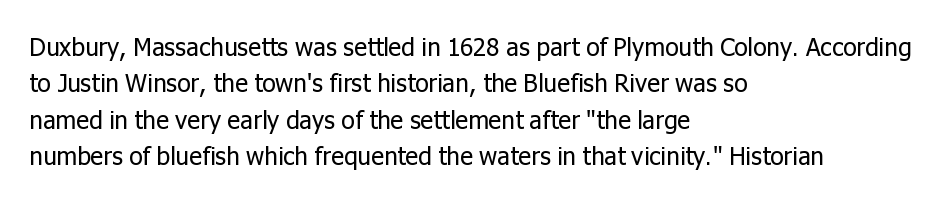
In terms of posture, this sample is upright. The passage shown has conventional tracking throughout. The zone under the glyphs is completely vacant. The lines are quadded left. These glyphs show unthickened strokes, regular width or finer. Rows of type keep a routine distance in the vertical direction.
